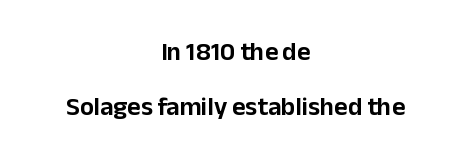
Q: Is the text italic (slanted)? A: No, it is upright.
Q: Is the text underlined? A: No.
Q: How is the paragraph aligned? A: Centered.
Q: Is the spacing between letters normal or unusually wide? A: Normal.
Q: Is the spacing between lines tight, normal or loose? A: Loose.
